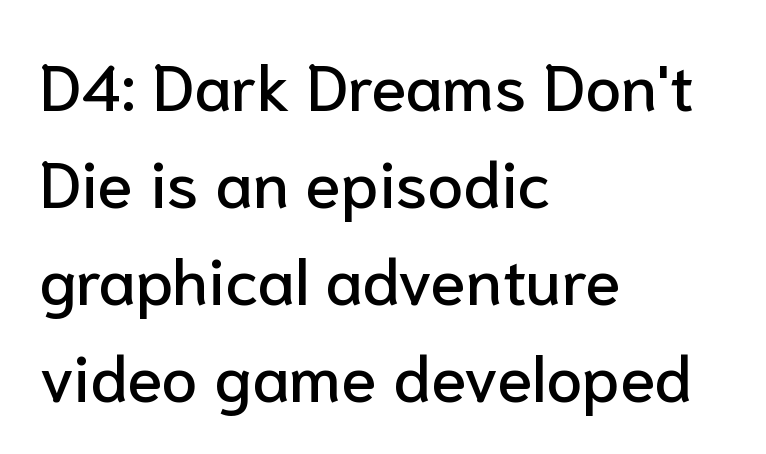
These lines sit exactly where default settings would place them. Here the designer chose a conventional face with non-uniform glyph widths. These lines are composed in type without serifs. Decoration check: the copy has no underline. Tracking here is standard; glyphs follow each other at the usual distance.
